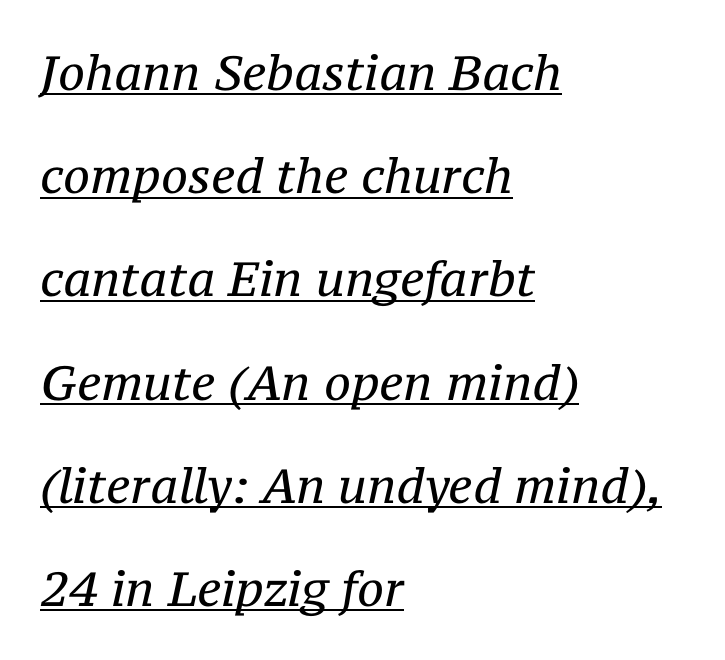
Leading: increased. No letter is thick-stroked: the sample isn't bold. Regarding serifs, this sample has them. Compared with ordinary roman type, these characters are visibly tilted. Each letter keeps its own natural width here, so spacing adapts to shape.
